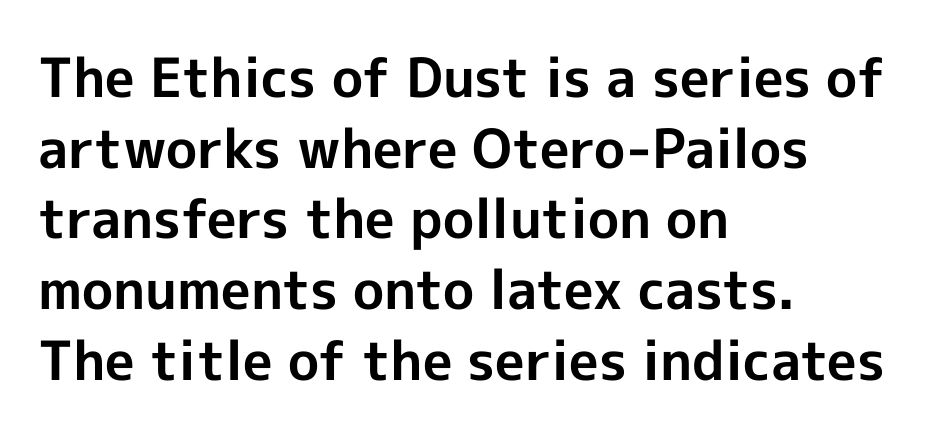
Q: Is the text bold? A: Yes.
Q: Is the text italic (slanted)? A: No, it is upright.
Q: Is the typeface a serif or a sans-serif typeface? A: Sans-serif.
Q: Is the text underlined? A: No.
Q: How is the paragraph aligned? A: Left-aligned.
Q: Is the spacing between letters normal or unusually wide? A: Normal.
Q: Is the spacing between lines tight, normal or loose? A: Normal.
Q: Width (condensed, normal, or wide)? A: Normal.
Q: x-height? A: Medium.
Q: Monospaced? A: No.
